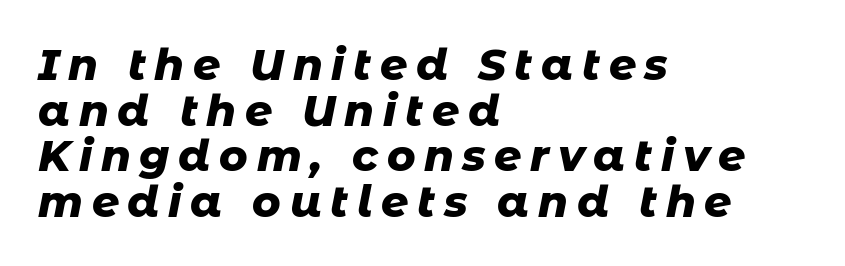
{"italic": "yes", "lean": "right", "slant_degrees": 11, "bold": "yes", "weight": "heavy", "width": "normal", "stroke_contrast": "low", "x_height": "medium", "monospaced": "no", "underline": "no", "align": "left", "line_spacing": "tight", "line_spacing_ratio": 1.06, "letter_spacing": "wide", "letter_spacing_em": 0.2, "glyph_px": 43}
